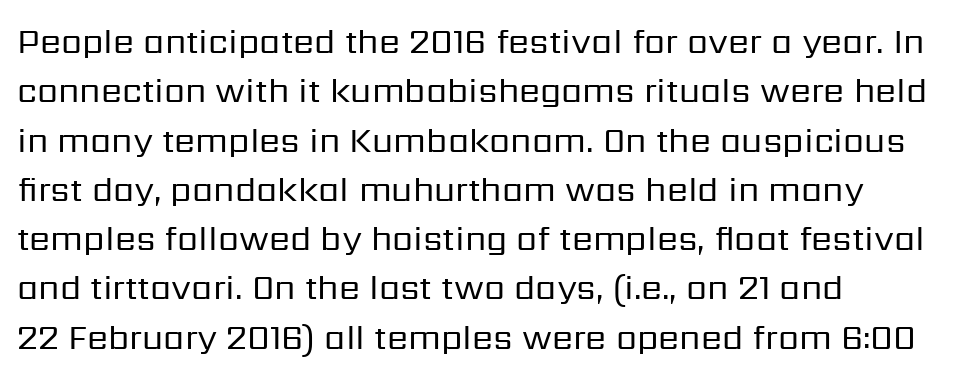
{"serif": "no", "italic": "no", "bold": "no", "weight": "regular", "width": "normal", "stroke_contrast": "low", "x_height": "medium", "monospaced": "no", "underline": "no", "align": "left", "line_spacing": "normal", "line_spacing_ratio": 1.45, "letter_spacing": "normal", "letter_spacing_em": 0.0, "glyph_px": 34}
